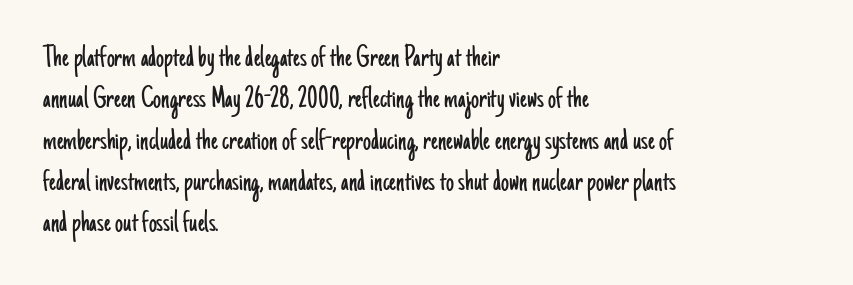
The image shows 32 px light, condensed sans-serif type, upright; set left-aligned, normal line spacing (1.29x), normal letter spacing, not underlined; low stroke contrast and a small x-height.
